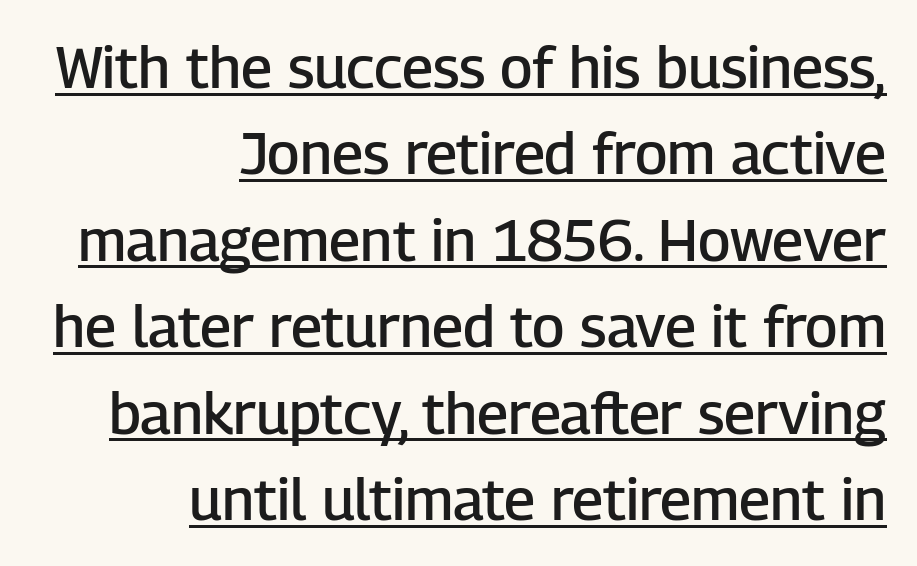
{"serif": "no", "italic": "no", "bold": "semi", "weight": "semibold", "width": "normal", "stroke_contrast": "low", "x_height": "medium", "monospaced": "no", "underline": "yes", "align": "right", "line_spacing": "normal", "line_spacing_ratio": 1.49, "letter_spacing": "normal", "letter_spacing_em": 0.0, "glyph_px": 58}
